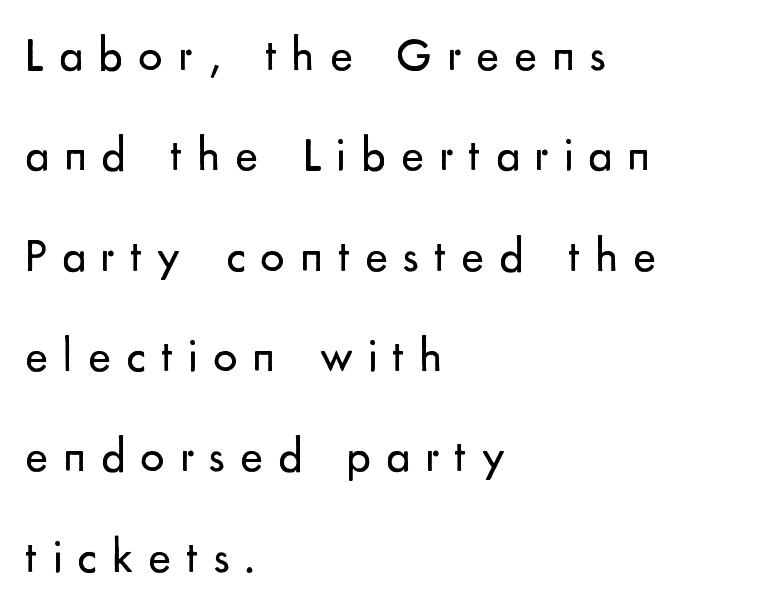
Q: Is the text bold? A: No.
Q: Is the text italic (slanted)? A: No, it is upright.
Q: Is the typeface a serif or a sans-serif typeface? A: Sans-serif.
Q: Is the text underlined? A: No.
Q: How is the paragraph aligned? A: Left-aligned.
Q: Is the spacing between letters normal or unusually wide? A: Unusually wide.
Q: Is the spacing between lines tight, normal or loose? A: Loose.
Q: Width (condensed, normal, or wide)? A: Normal.
Q: Stroke contrast? A: Low.
Q: x-height? A: Small.
Q: Monospaced? A: No.
